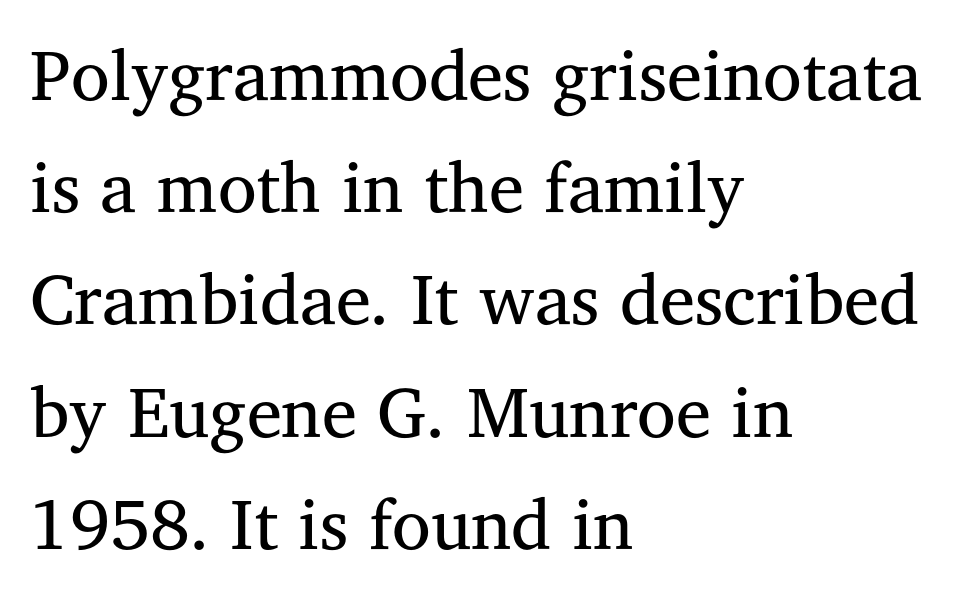
The image shows 71 px regular-weight serif type, upright; set left-aligned, normal line spacing (1.58x), normal letter spacing, not underlined; medium stroke contrast and a medium x-height.
